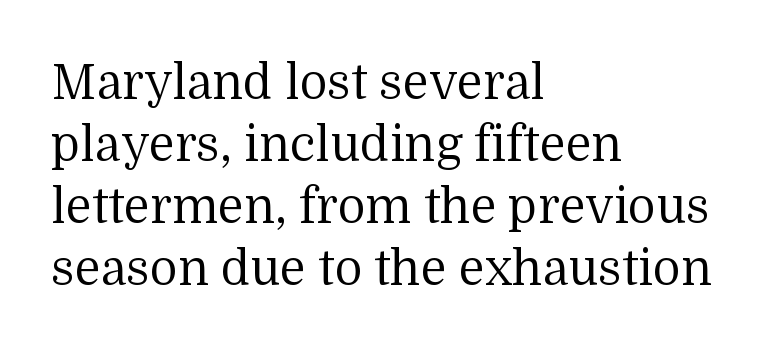
Q: Is the text bold? A: No.
Q: Is the text italic (slanted)? A: No, it is upright.
Q: Is the typeface a serif or a sans-serif typeface? A: Serif.
Q: Is the text underlined? A: No.
Q: How is the paragraph aligned? A: Left-aligned.
Q: Is the spacing between letters normal or unusually wide? A: Normal.
Q: Is the spacing between lines tight, normal or loose? A: Normal.
Q: Width (condensed, normal, or wide)? A: Normal.
Q: Stroke contrast? A: Medium.
Q: x-height? A: Medium.
Q: Monospaced? A: No.
